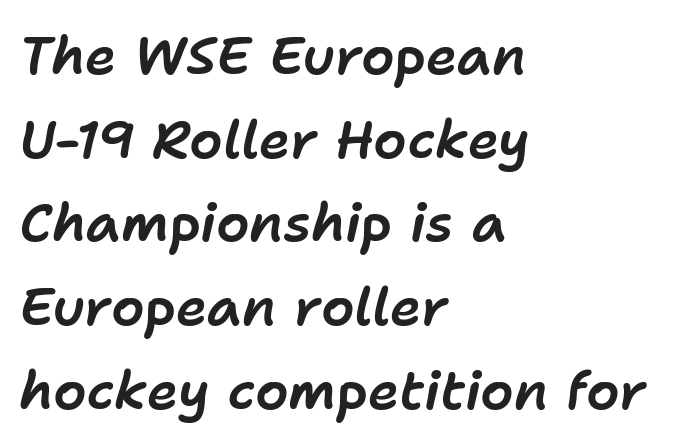
The tracking reads as untouched default to a designer's eye. Type without underlining. This sample is left-justified, so line endings fall wherever the words run out. In terms of leading, this rendering sits right in the middle.
